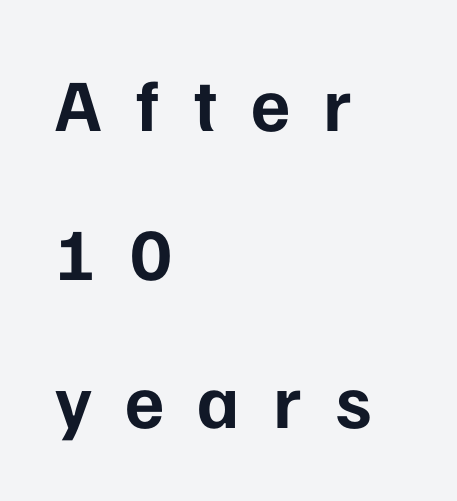
Beneath every word, the page is bare. The glyphs have the mass of a bold cut. The specimen reads as upright at a glance. Spacing verdict: proportional, widths tailored to each character. Loose tracking; the words dissolve into strings of separated letters.
